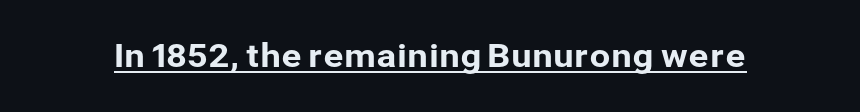
Q: Is the text italic (slanted)? A: No, it is upright.
Q: Is the typeface a serif or a sans-serif typeface? A: Sans-serif.
Q: Is the text underlined? A: Yes.
Q: Is the spacing between letters normal or unusually wide? A: Normal.
Q: Width (condensed, normal, or wide)? A: Normal.
Q: Stroke contrast? A: Low.
Q: x-height? A: Medium.
Q: Monospaced? A: No.
